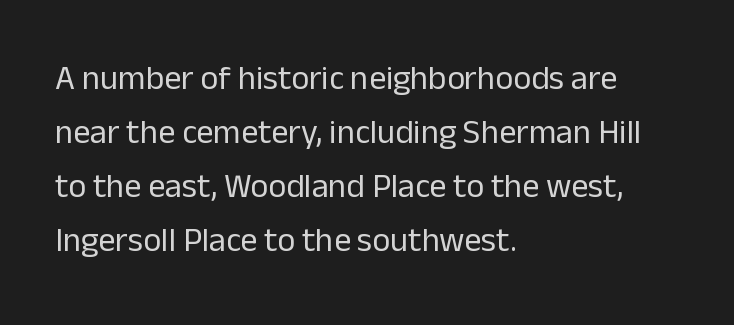
The image shows 34 px regular-weight sans-serif type, upright; set left-aligned, normal line spacing (1.59x), normal letter spacing, not underlined; low stroke contrast and a medium x-height.
